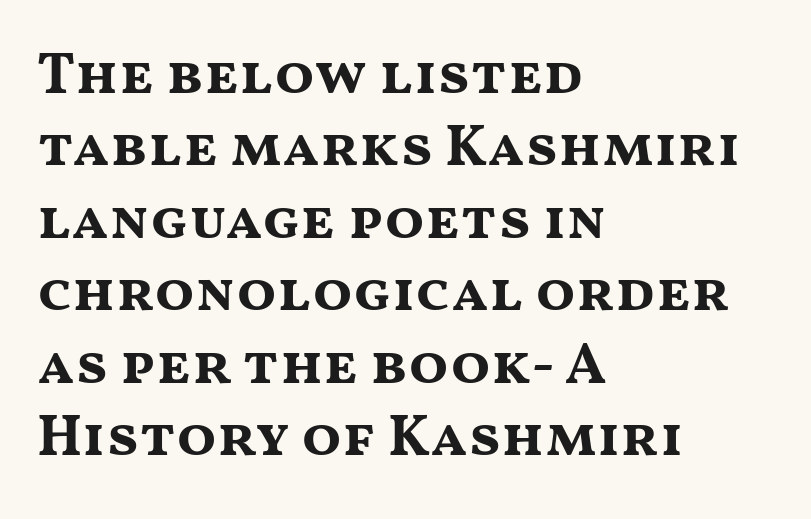
Descender tails drop into unmarked territory. This rendering employs a face without finishing strokes, i.e., a sans-serif. How would I describe the line gaps? Plain and ordinary. The line texture is even and compact thanks to regular tracking. Quick note: not italic, upright. I'd describe the lettering as bold — thick and assertive.
